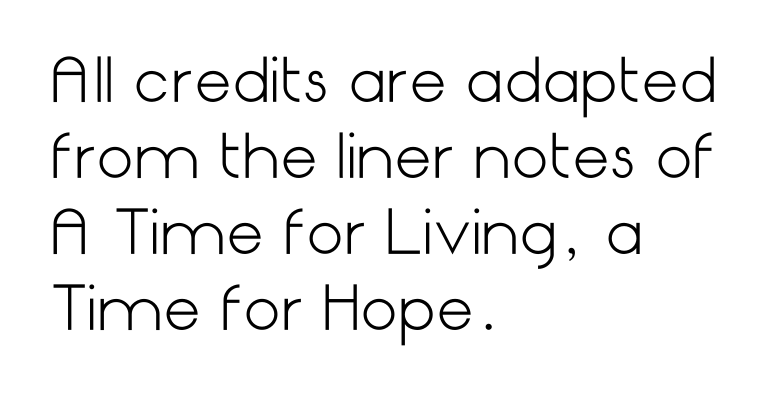
{"serif": "no", "italic": "no", "bold": "no", "weight": "light", "width": "normal", "stroke_contrast": "low", "x_height": "medium", "underline": "no", "align": "left", "line_spacing": "normal", "line_spacing_ratio": 1.29, "letter_spacing": "normal", "letter_spacing_em": 0.0, "glyph_px": 59}
